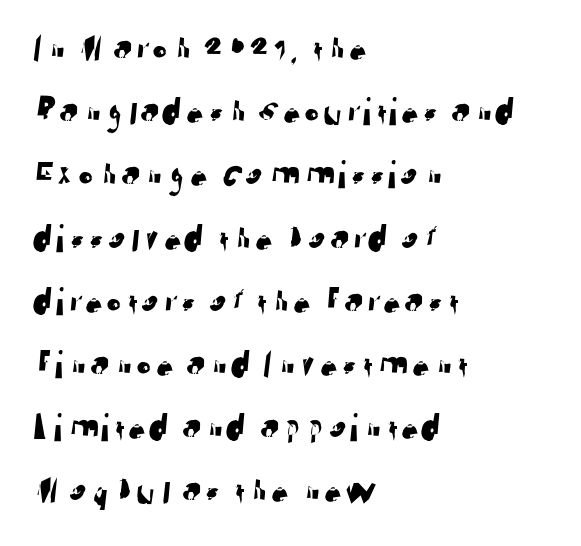
The image shows 40 px sans-serif type; set left-aligned, normal line spacing (1.58x), normal letter spacing, not underlined; low stroke contrast and a medium x-height.
